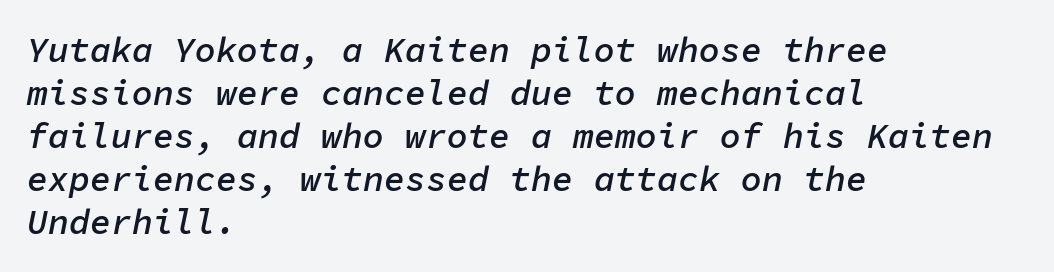
The image shows 35 px semibold type, italic (leaning right), monospaced; set left-aligned, line spacing 1.23x, normal letter spacing, not underlined; low stroke contrast and a medium x-height.
